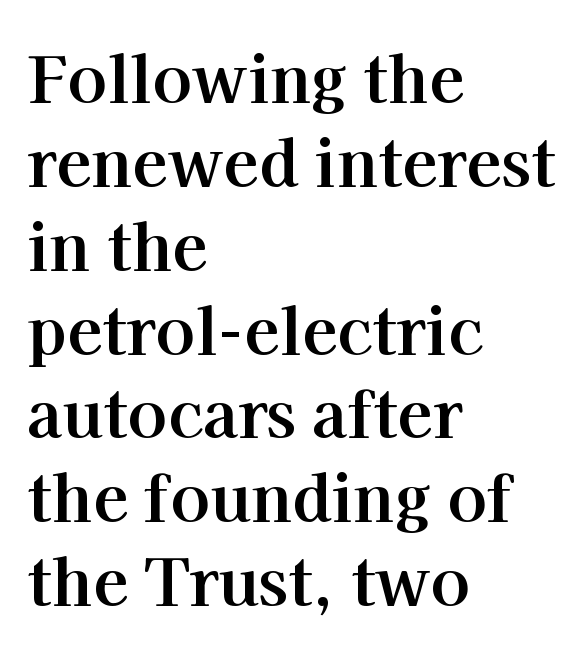
Q: Is the text bold? A: Yes.
Q: Is the text italic (slanted)? A: No, it is upright.
Q: Is the typeface a serif or a sans-serif typeface? A: Serif.
Q: Is the text underlined? A: No.
Q: How is the paragraph aligned? A: Left-aligned.
Q: Is the spacing between letters normal or unusually wide? A: Normal.
Q: Is the spacing between lines tight, normal or loose? A: Normal.
Q: Width (condensed, normal, or wide)? A: Normal.
Q: Stroke contrast? A: High.
Q: x-height? A: Medium.
Q: Monospaced? A: No.
